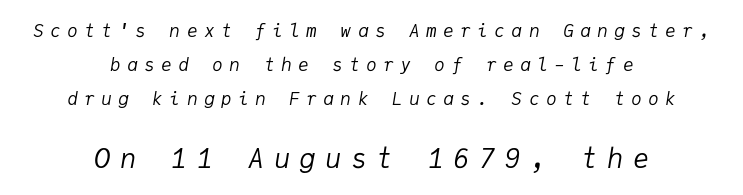
{"italic": "yes", "lean": "right", "slant_degrees": 9, "bold": "no", "underline": "no", "align": "center", "line_spacing_ratio": 1.88, "letter_spacing": "wide", "letter_spacing_em": 0.35, "larger_block": "second", "size_ratio": 1.5, "glyph_px": 27}
